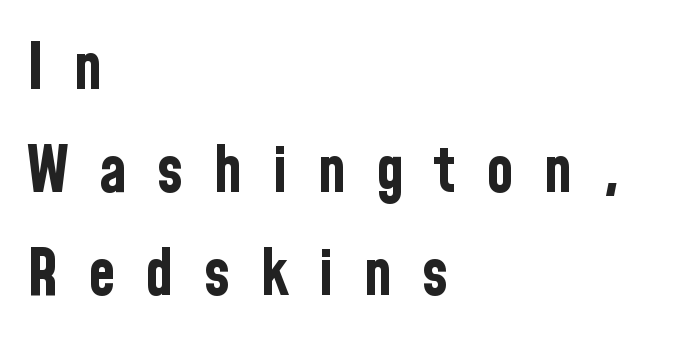
{"serif": "no", "italic": "no", "bold": "yes", "weight": "bold", "width": "condensed", "stroke_contrast": "low", "x_height": "medium", "monospaced": "no", "underline": "no", "align": "left", "line_spacing": "normal", "line_spacing_ratio": 1.61, "letter_spacing": "wide", "letter_spacing_em": 0.46, "glyph_px": 64}
